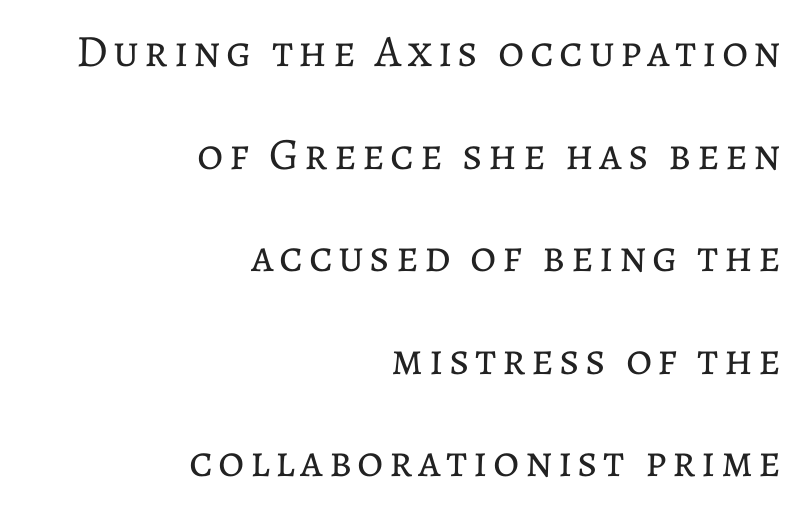
{"italic": "no", "bold": "no", "weight": "regular", "width": "normal", "stroke_contrast": "low", "x_height": "medium", "monospaced": "no", "underline": "no", "align": "right", "line_spacing": "loose", "line_spacing_ratio": 2.28, "glyph_px": 45}
